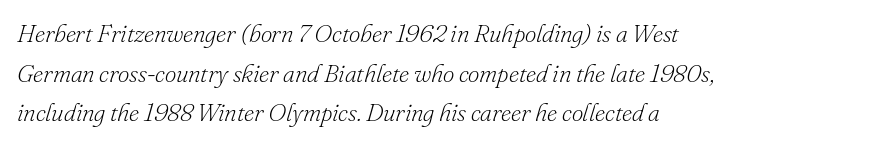
{"italic": "yes", "lean": "right", "slant_degrees": 16, "bold": "no", "underline": "no", "align": "left", "line_spacing": "normal", "line_spacing_ratio": 1.59, "letter_spacing": "normal", "letter_spacing_em": 0.0, "glyph_px": 25}
